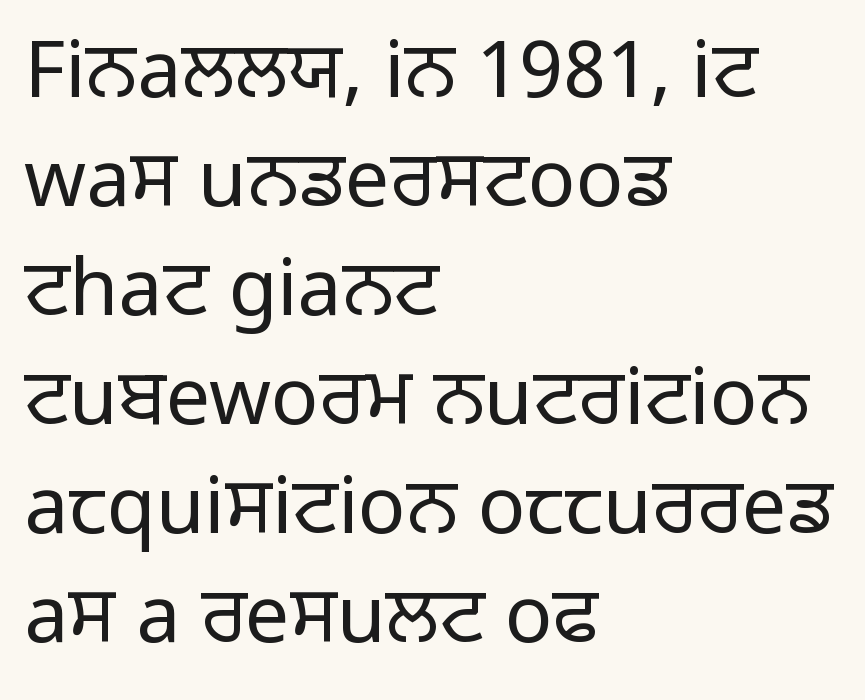
The image shows 79 px light sans-serif type, upright; set left-aligned, normal line spacing (1.38x), normal letter spacing, not underlined; low stroke contrast and a medium x-height.
